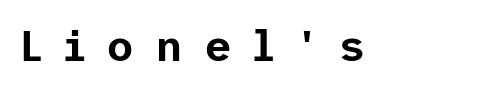
The image shows 43 px sans-serif type, upright; set unusually wide letter spacing (+0.49 em), not underlined; low stroke contrast and a medium x-height.
